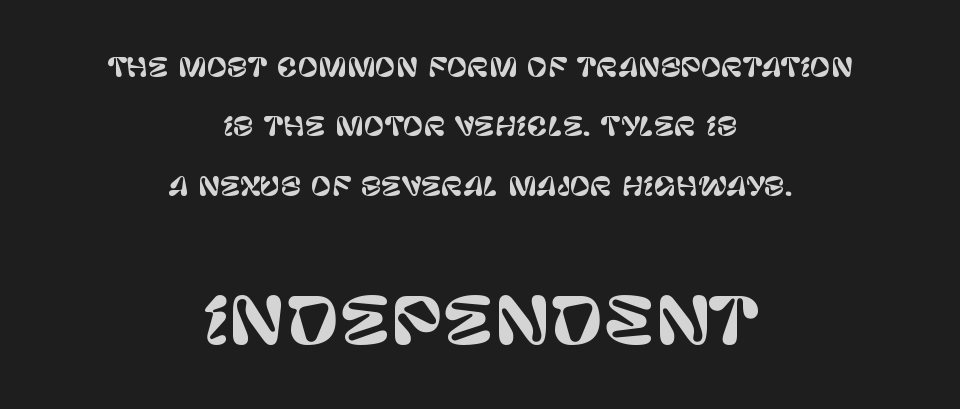
The image shows 63 px sans-serif type; set centered, loose line spacing (2.38x), normal letter spacing, not underlined; the second (bottom) block is 2.52x larger; low stroke contrast and a large x-height.
